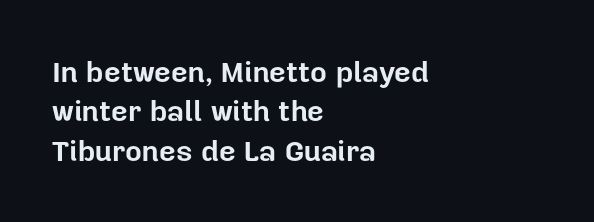
{"serif": "no", "italic": "no", "bold": "yes", "weight": "bold", "width": "normal", "stroke_contrast": "low", "x_height": "medium", "monospaced": "no", "underline": "no", "align": "left", "line_spacing": "normal", "line_spacing_ratio": 1.36, "letter_spacing": "normal", "letter_spacing_em": 0.0, "glyph_px": 29}
